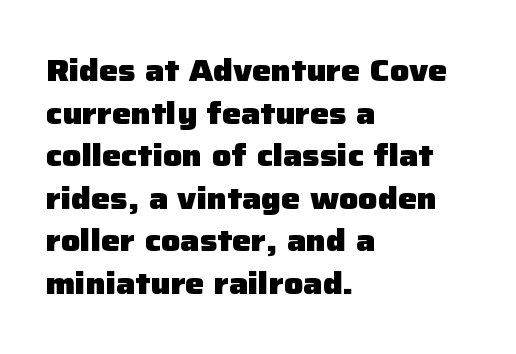
Does the leading feel generous? No, just average. The passage shown has conventional tracking throughout. Grotesque or geometric, the face here clearly has no serifs. Teacher's note: observe the even left margin — that is flush-left alignment. As a designer I'd log this as weight 700, bold. Underline: absent.
